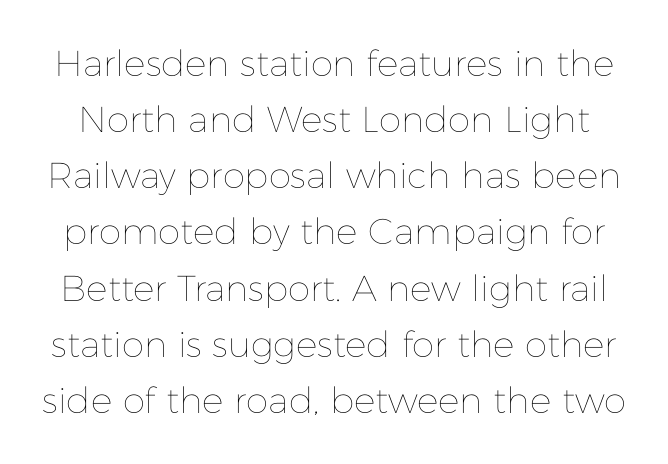
Q: Is the text bold? A: No.
Q: Is the text italic (slanted)? A: No, it is upright.
Q: Is the text underlined? A: No.
Q: Is the spacing between letters normal or unusually wide? A: Normal.
Q: Is the spacing between lines tight, normal or loose? A: Normal.
Q: Width (condensed, normal, or wide)? A: Normal.
Q: Stroke contrast? A: Low.
Q: x-height? A: Medium.
Q: Monospaced? A: No.
